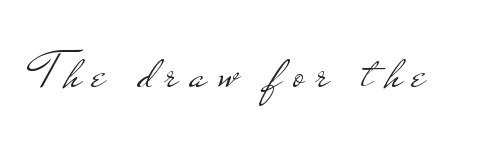
Descender tails drop into unmarked territory. The characters display no serif detailing; their extremities are plain. The passage shown is not bold in any degree. This rendering widens character spacing well past its baseline value.
